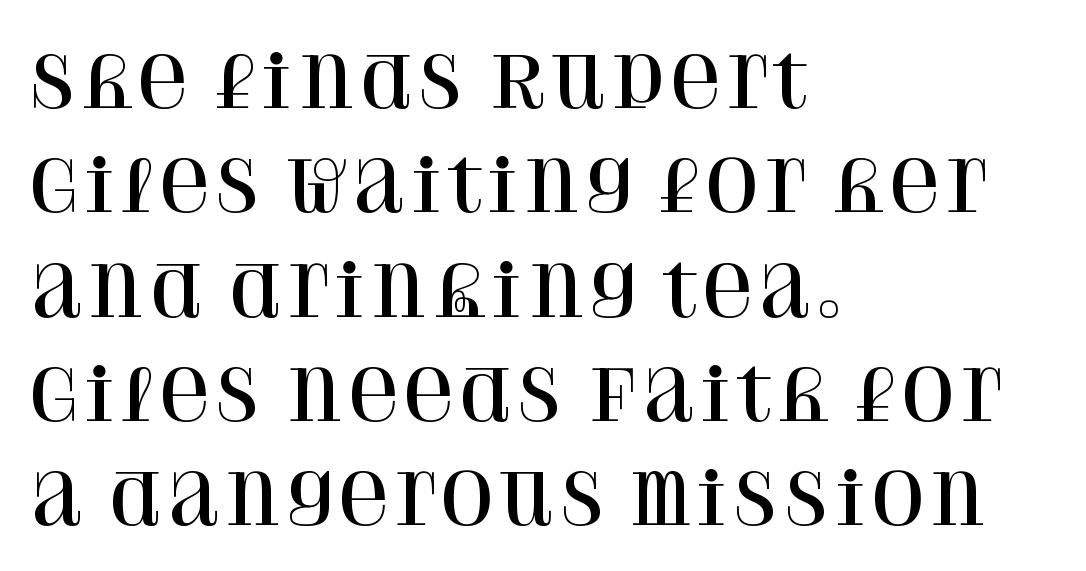
Q: Is the text italic (slanted)? A: No, it is upright.
Q: Is the typeface a serif or a sans-serif typeface? A: Serif.
Q: Is the text underlined? A: No.
Q: How is the paragraph aligned? A: Left-aligned.
Q: Is the spacing between letters normal or unusually wide? A: Normal.
Q: Is the spacing between lines tight, normal or loose? A: Normal.
Q: Width (condensed, normal, or wide)? A: Normal.
Q: Stroke contrast? A: High.
Q: x-height? A: Large.
Q: Monospaced? A: No.
